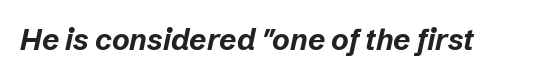
The image shows 30 px bold type, italic (leaning right); set normal letter spacing, not underlined; low stroke contrast and a medium x-height.
